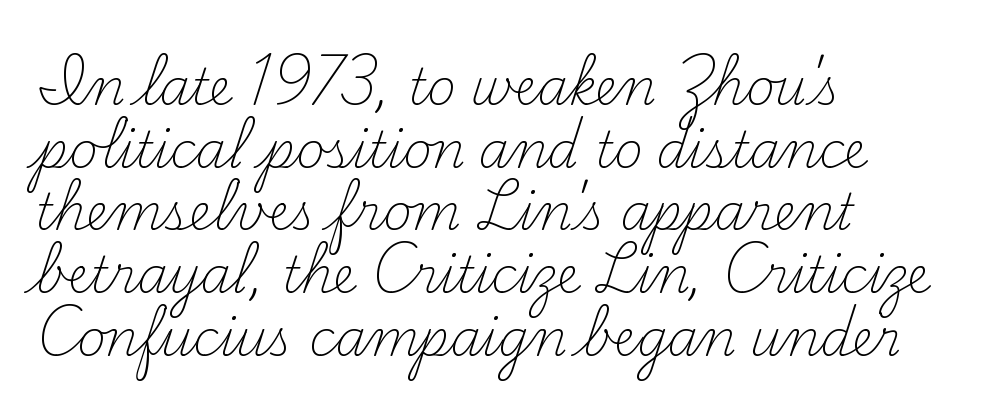
Heft: none added — not bold. The letters sit at their default tracking, neither squeezed nor spread.
